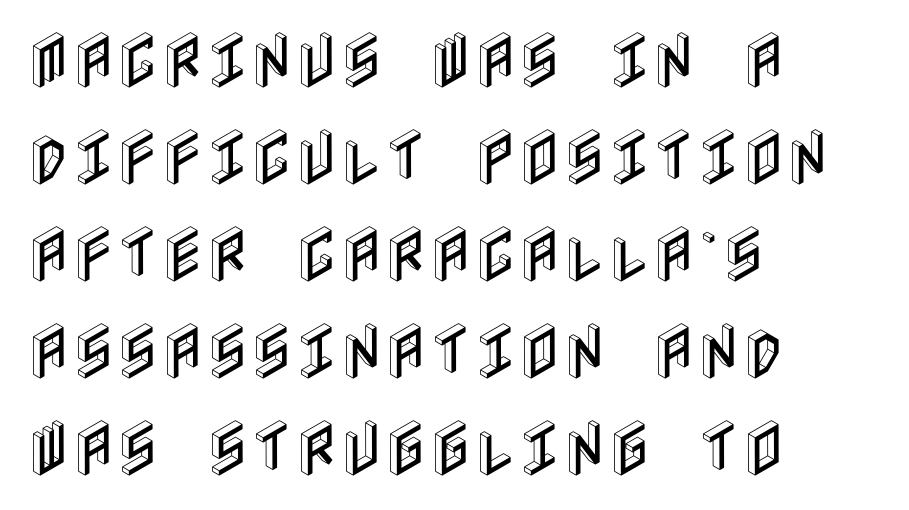
A classic flush-left, rag-right setting is used for this passage. Posture: vertical. Compared with typical paragraphs, the rows here are spaced about the same. Nothing unusual about the tracking: characters are spaced as the font intends.
